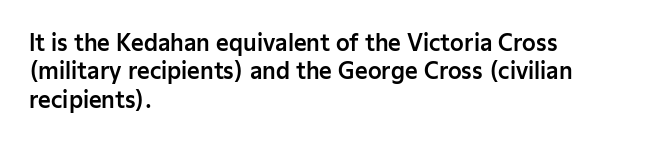
The image shows 22 px text type, upright; set left-aligned, normal line spacing (1.29x), normal letter spacing, not underlined.
